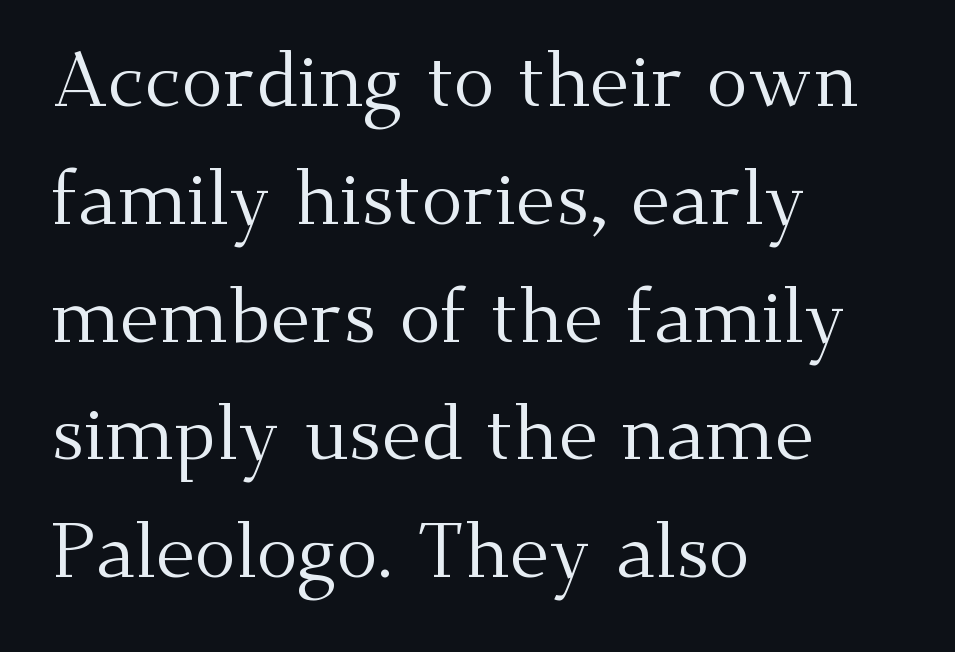
The image shows 77 px regular-weight serif type, upright; set left-aligned, normal line spacing (1.53x), normal letter spacing, not underlined; medium stroke contrast and a small x-height.
